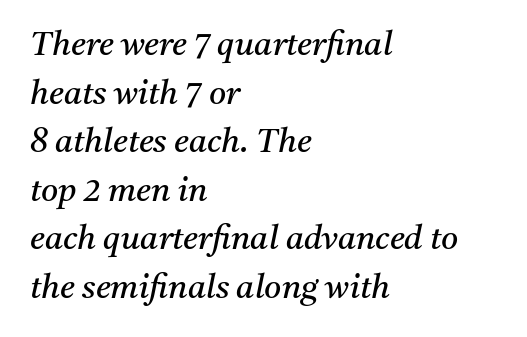
Q: Is the text bold? A: No.
Q: Is the text italic (slanted)? A: Yes, it leans right by about 11 degrees.
Q: Is the typeface a serif or a sans-serif typeface? A: Serif.
Q: Is the text underlined? A: No.
Q: How is the paragraph aligned? A: Left-aligned.
Q: Is the spacing between letters normal or unusually wide? A: Normal.
Q: Is the spacing between lines tight, normal or loose? A: Normal.
Q: Width (condensed, normal, or wide)? A: Normal.
Q: Stroke contrast? A: Medium.
Q: x-height? A: Medium.
Q: Monospaced? A: No.
